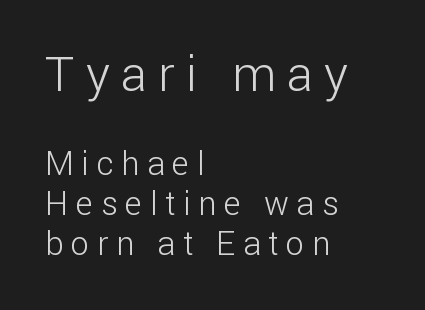
Q: Is the text bold? A: No.
Q: Is the text italic (slanted)? A: No, it is upright.
Q: Is the typeface a serif or a sans-serif typeface? A: Sans-serif.
Q: Is the text underlined? A: No.
Q: How is the paragraph aligned? A: Left-aligned.
Q: Is the spacing between letters normal or unusually wide? A: Unusually wide.
Q: Which block of text is set in a larger size, the first (top) or the second (bottom)? A: The first (top) one.
Q: Width (condensed, normal, or wide)? A: Normal.
Q: Stroke contrast? A: Low.
Q: x-height? A: Medium.
Q: Monospaced? A: No.
